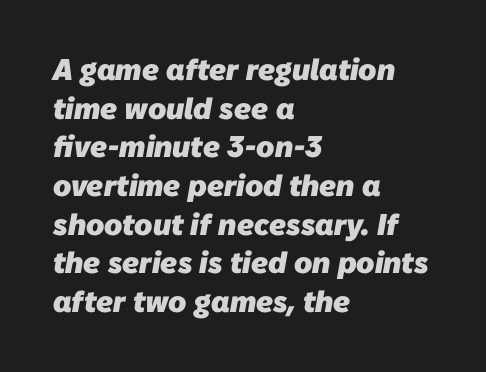
Q: Is the text bold? A: Yes.
Q: Is the typeface a serif or a sans-serif typeface? A: Sans-serif.
Q: Is the text underlined? A: No.
Q: How is the paragraph aligned? A: Left-aligned.
Q: Is the spacing between letters normal or unusually wide? A: Normal.
Q: Is the spacing between lines tight, normal or loose? A: Normal.
Q: Width (condensed, normal, or wide)? A: Normal.
Q: Stroke contrast? A: Low.
Q: x-height? A: Medium.
Q: Monospaced? A: No.
